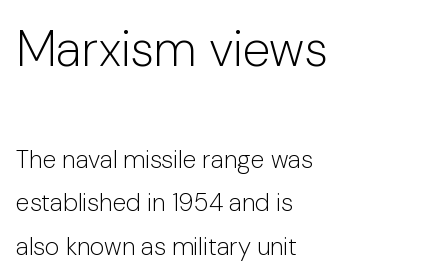
The image shows 50 px light sans-serif type, upright; set left-aligned, line spacing 1.74x, normal letter spacing, not underlined; the first (top) block is 2.0x larger; low stroke contrast and a medium x-height.
